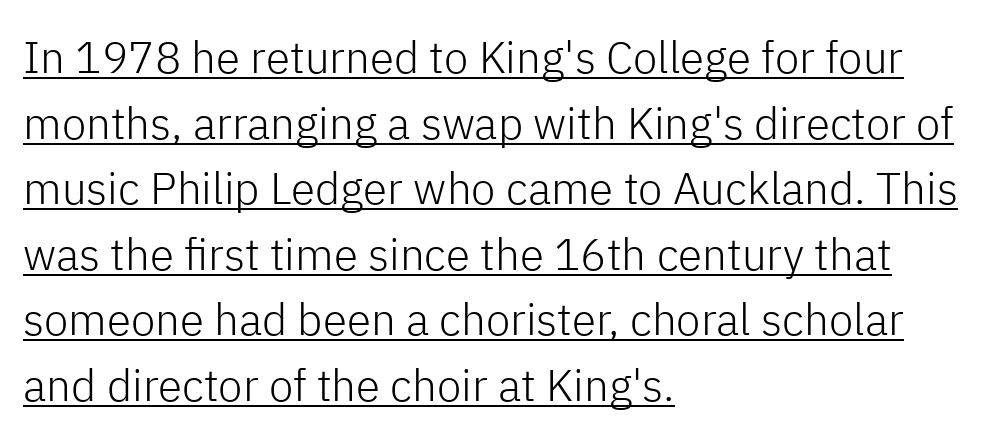
The image shows 44 px light sans-serif type, upright; set left-aligned, normal line spacing (1.49x), normal letter spacing, underlined; low stroke contrast and a medium x-height.
